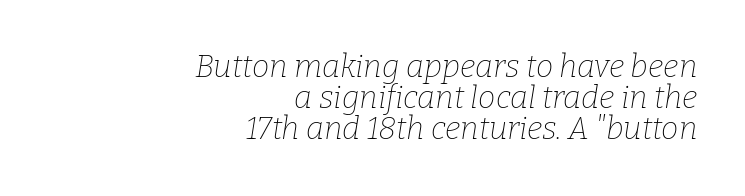
Leftover space on each line is placed entirely before the opening word. Regarding serifs, this sample has them. A typesetter would call this proportional, since set widths differ per character. Slant detected: the letters are inclined. Nobody touched the tracking dial on this one. Each stroke keeps to a modest, everyday thickness or less.
